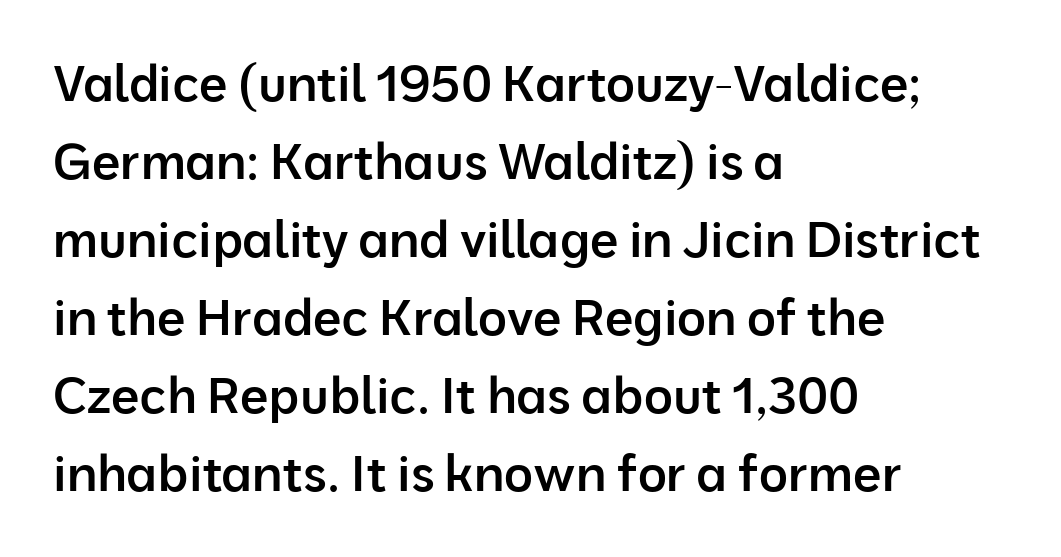
The image shows 50 px semibold sans-serif type, upright; set left-aligned, normal line spacing (1.56x), normal letter spacing, not underlined; low stroke contrast and a medium x-height.
